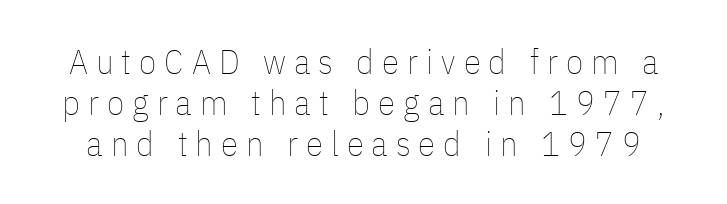
{"italic": "no", "bold": "no", "weight": "thin", "width": "condensed", "stroke_contrast": "low", "x_height": "medium", "monospaced": "no", "underline": "no", "line_spacing_ratio": 1.17, "letter_spacing": "wide", "letter_spacing_em": 0.23, "glyph_px": 35}
